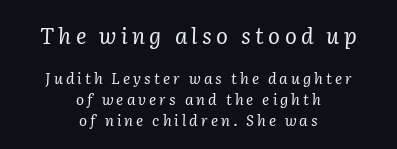
Q: Is the text bold? A: No.
Q: Is the text italic (slanted)? A: Yes, it leans right by about 2 degrees.
Q: Is the text underlined? A: No.
Q: How is the paragraph aligned? A: Centered.
Q: Is the spacing between letters normal or unusually wide? A: Unusually wide.
Q: Is the spacing between lines tight, normal or loose? A: Normal.
Q: Which block of text is set in a larger size, the first (top) or the second (bottom)? A: The first (top) one.
